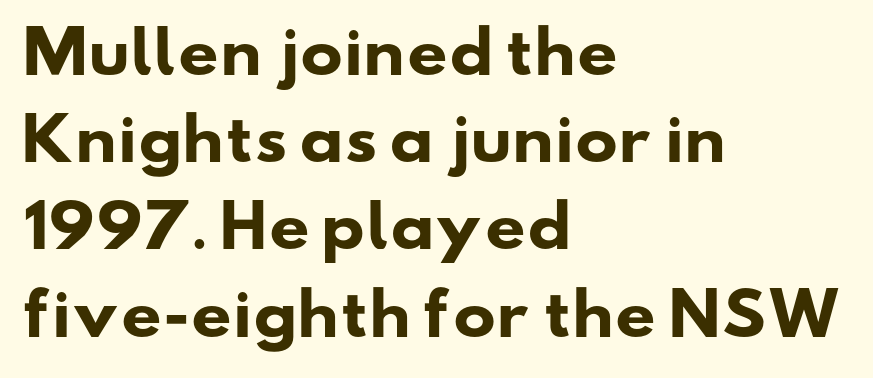
Q: Is the text bold? A: Yes.
Q: Is the typeface a serif or a sans-serif typeface? A: Sans-serif.
Q: Is the text underlined? A: No.
Q: How is the paragraph aligned? A: Left-aligned.
Q: Is the spacing between letters normal or unusually wide? A: Normal.
Q: Is the spacing between lines tight, normal or loose? A: Normal.
Q: Width (condensed, normal, or wide)? A: Wide.
Q: Stroke contrast? A: Low.
Q: x-height? A: Small.
Q: Monospaced? A: No.
